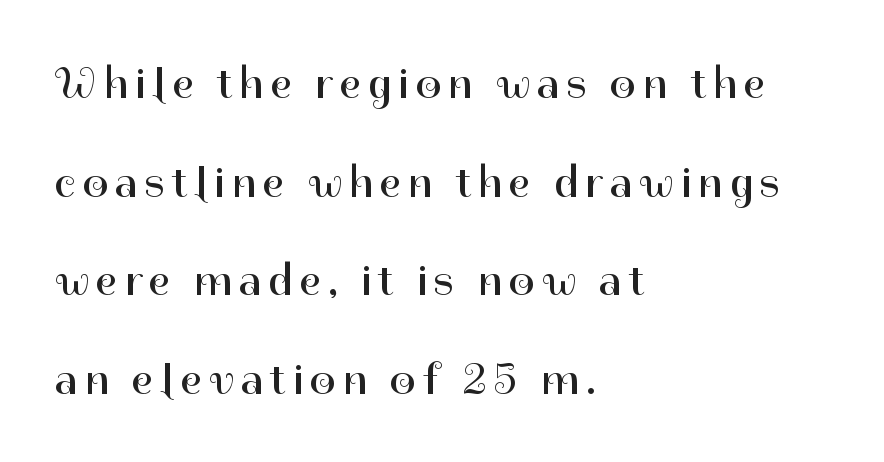
{"serif": "no", "italic": "no", "bold": "no", "weight": "regular", "width": "normal", "stroke_contrast": "high", "x_height": "medium", "monospaced": "no", "underline": "no", "align": "left", "line_spacing": "loose", "line_spacing_ratio": 2.19, "glyph_px": 45}
